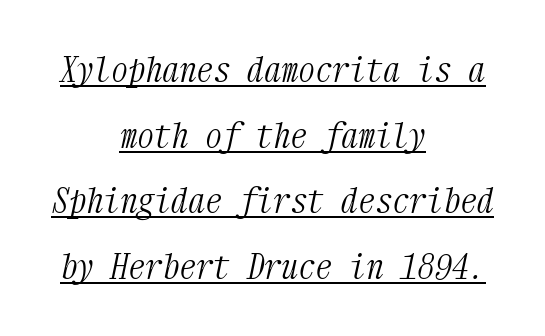
{"serif": "yes", "italic": "yes", "lean": "right", "slant_degrees": 12, "bold": "no", "weight": "light", "width": "condensed", "stroke_contrast": "medium", "x_height": "medium", "monospaced": "yes", "underline": "yes", "align": "center", "line_spacing": "loose", "line_spacing_ratio": 1.93, "letter_spacing": "normal", "letter_spacing_em": 0.0, "glyph_px": 34}
